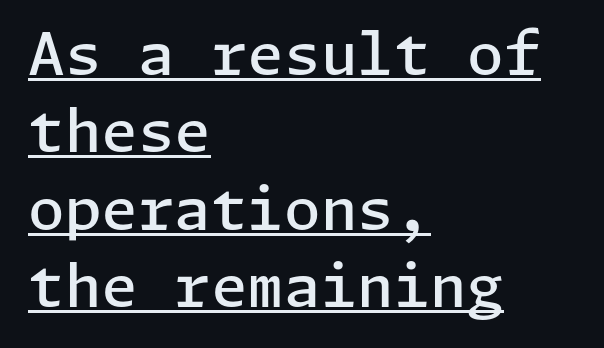
Q: Is the text bold? A: Semi-bold.
Q: Is the text italic (slanted)? A: No, it is upright.
Q: Is the typeface a serif or a sans-serif typeface? A: Sans-serif.
Q: Is the text underlined? A: Yes.
Q: How is the paragraph aligned? A: Left-aligned.
Q: Is the spacing between letters normal or unusually wide? A: Normal.
Q: Is the spacing between lines tight, normal or loose? A: Normal.
Q: Width (condensed, normal, or wide)? A: Normal.
Q: Stroke contrast? A: Low.
Q: x-height? A: Medium.
